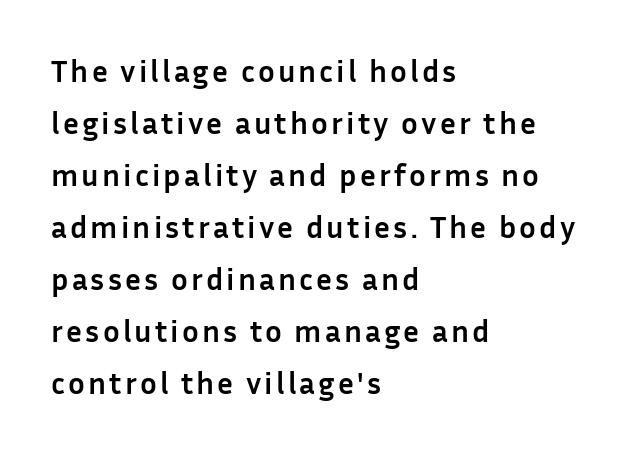
{"serif": "no", "italic": "no", "bold": "yes", "weight": "semibold", "width": "normal", "stroke_contrast": "low", "x_height": "medium", "monospaced": "no", "underline": "no", "align": "left", "line_spacing": "normal", "line_spacing_ratio": 1.68, "glyph_px": 31}
